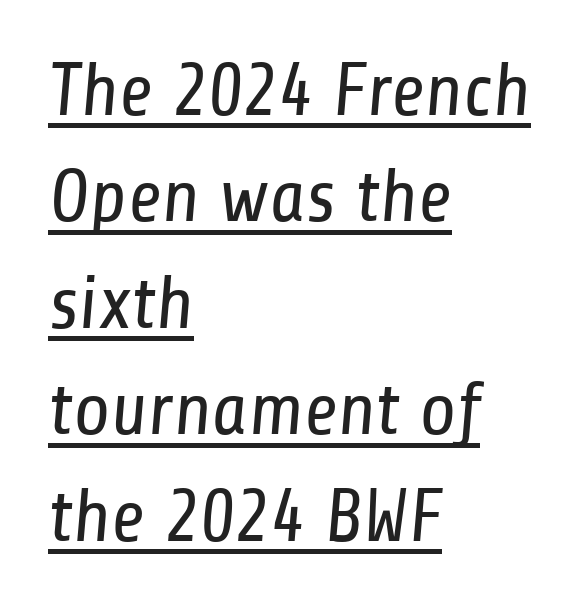
The image shows 75 px regular-weight, condensed sans-serif type; set left-aligned, normal line spacing (1.42x), normal letter spacing, underlined; low stroke contrast and a medium x-height.
